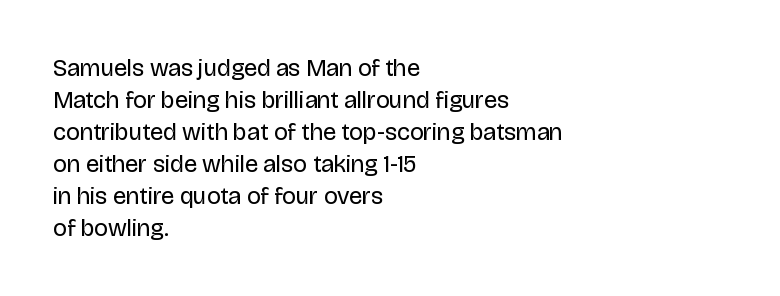
The image shows 24 px text type, upright; set left-aligned, normal line spacing (1.33x), normal letter spacing, not underlined.
